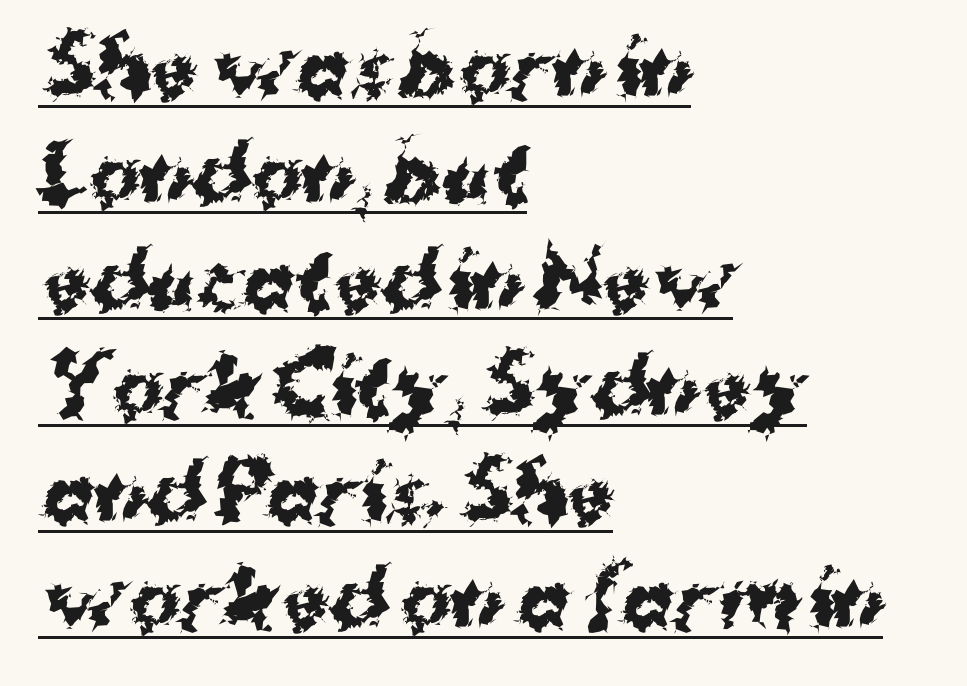
The image shows 77 px bold sans-serif type; set left-aligned, normal line spacing (1.38x), normal letter spacing, underlined; medium stroke contrast and a medium x-height.
